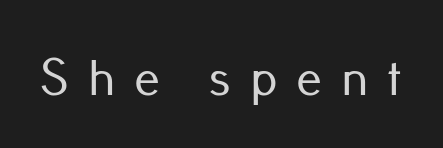
The typeface chosen for these lines omits serifs. The typography opts for an upright posture over an oblique one. The passage shown is not underscored anywhere. You could not count columns in this text — the font is proportionally spaced. Each word looks stretched out because of the extra space between its letters.
